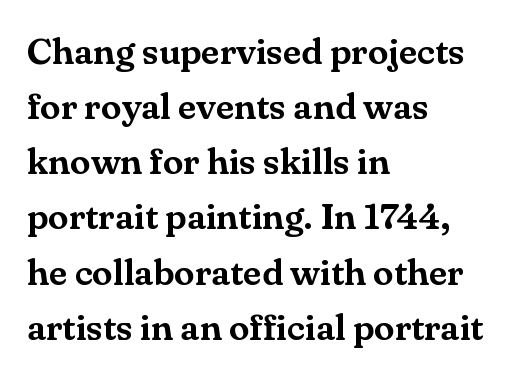
The ragged edge is on the right, which tells us the setting is flush left. You can tell it's not italic because the verticals are truly vertical. Regarding leading, the lines here are spaced in the standard way. Looks like regular typesetting: each glyph gets only the width it needs. Plain, unruled lines of type. Note: serifs present on the glyphs.
